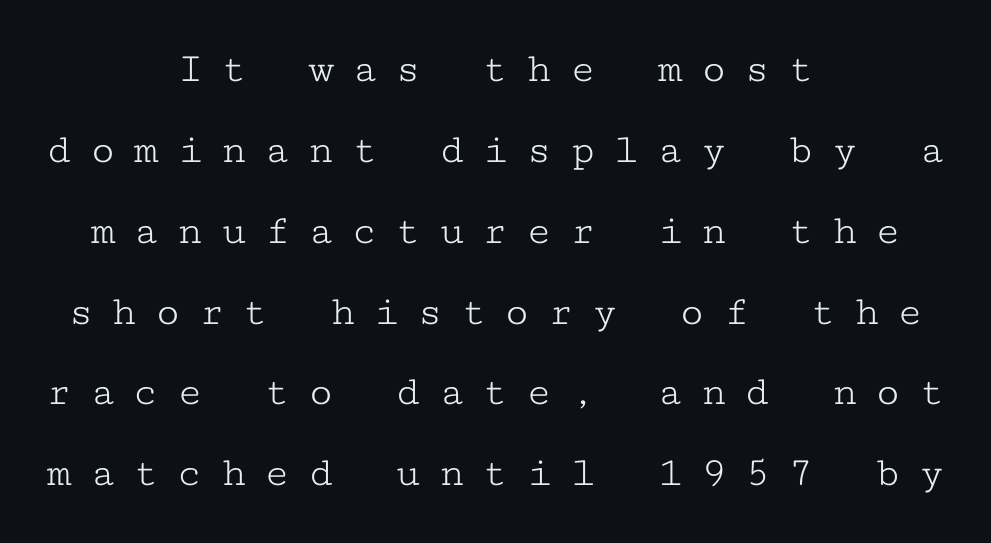
{"serif": "yes", "italic": "no", "bold": "no", "weight": "light", "width": "wide", "stroke_contrast": "low", "x_height": "medium", "monospaced": "yes", "underline": "no", "align": "center", "line_spacing_ratio": 1.88, "letter_spacing": "wide", "letter_spacing_em": 0.41, "glyph_px": 43}
